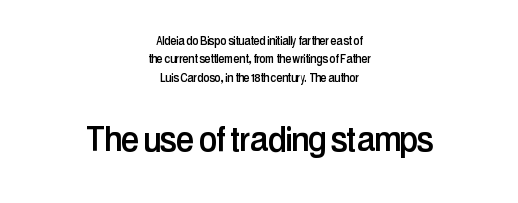
The image shows 41 px condensed sans-serif type, upright; set centered, normal line spacing (1.32x), normal letter spacing, not underlined; the second (bottom) block is 2.93x larger; low stroke contrast and a medium x-height.
